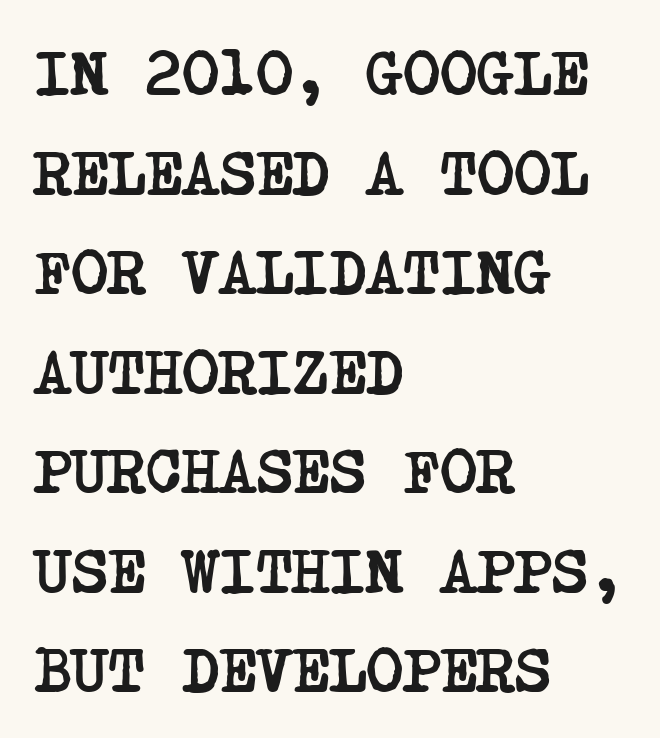
The image shows 63 px semibold, condensed serif type; set left-aligned, normal line spacing (1.58x), normal letter spacing, not underlined; low stroke contrast and a large x-height.
